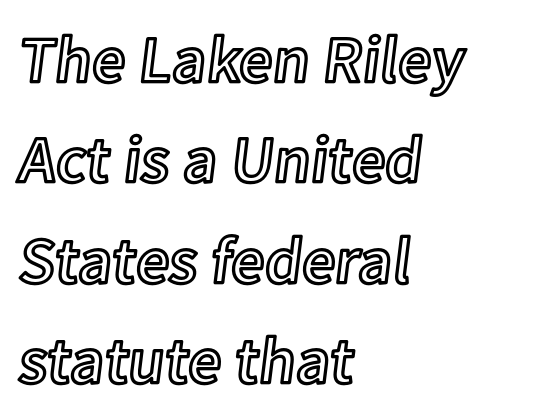
The image shows 66 px text type; set left-aligned, normal line spacing (1.52x), normal letter spacing, not underlined; a medium x-height.
